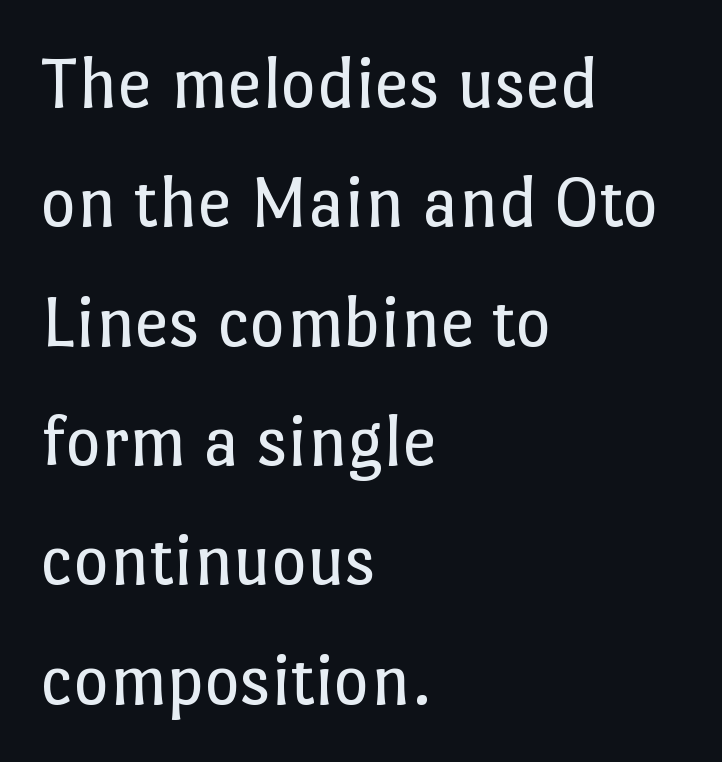
Q: Is the text bold? A: No.
Q: Is the text italic (slanted)? A: No, it is upright.
Q: Is the text underlined? A: No.
Q: How is the paragraph aligned? A: Left-aligned.
Q: Is the spacing between letters normal or unusually wide? A: Normal.
Q: Is the spacing between lines tight, normal or loose? A: Normal.
Q: Width (condensed, normal, or wide)? A: Normal.
Q: Stroke contrast? A: Low.
Q: x-height? A: Medium.
Q: Monospaced? A: No.
